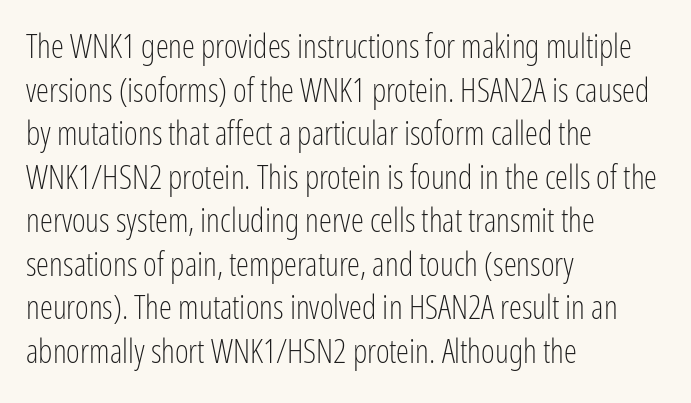
The image shows 33 px light, condensed sans-serif type, upright; set left-aligned, normal line spacing (1.32x), normal letter spacing, not underlined; low stroke contrast and a medium x-height.
